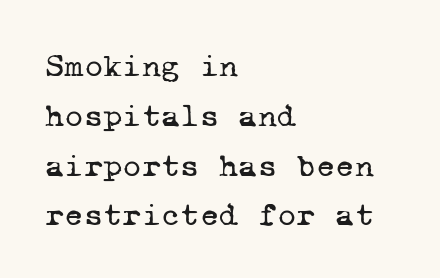
A typesetter would call this zero additional tracking. Observe the serifs anchoring each vertical stroke in this sample. Layout note: lines flush left. Fixed-width glyphs throughout — classic coding-font behaviour. This sample keeps an unexceptional amount of space between lines.
